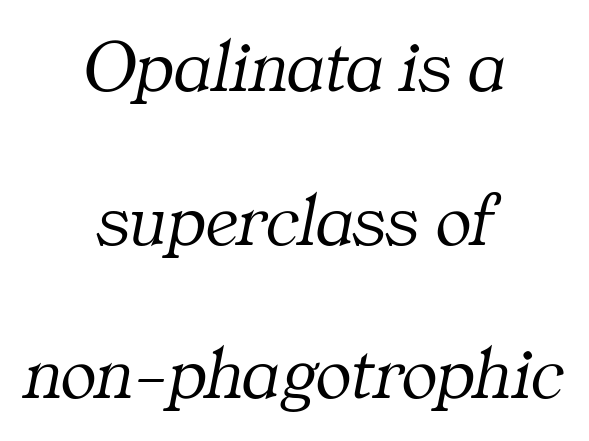
The image shows 75 px light serif type, italic (leaning right); set centered, loose line spacing (2.05x), normal letter spacing, not underlined; medium stroke contrast and a medium x-height.
